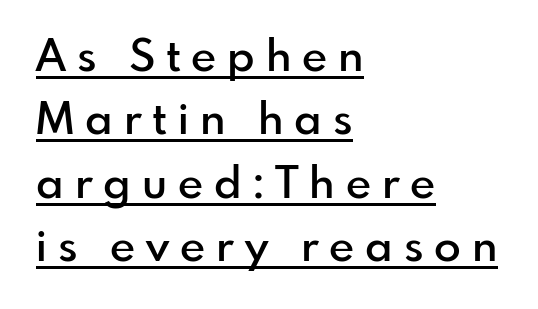
Q: Is the text bold? A: Semi-bold.
Q: Is the text italic (slanted)? A: No, it is upright.
Q: Is the typeface a serif or a sans-serif typeface? A: Sans-serif.
Q: Is the text underlined? A: Yes.
Q: How is the paragraph aligned? A: Left-aligned.
Q: Is the spacing between letters normal or unusually wide? A: Unusually wide.
Q: Is the spacing between lines tight, normal or loose? A: Normal.
Q: Width (condensed, normal, or wide)? A: Normal.
Q: Stroke contrast? A: Low.
Q: x-height? A: Small.
Q: Monospaced? A: No.
